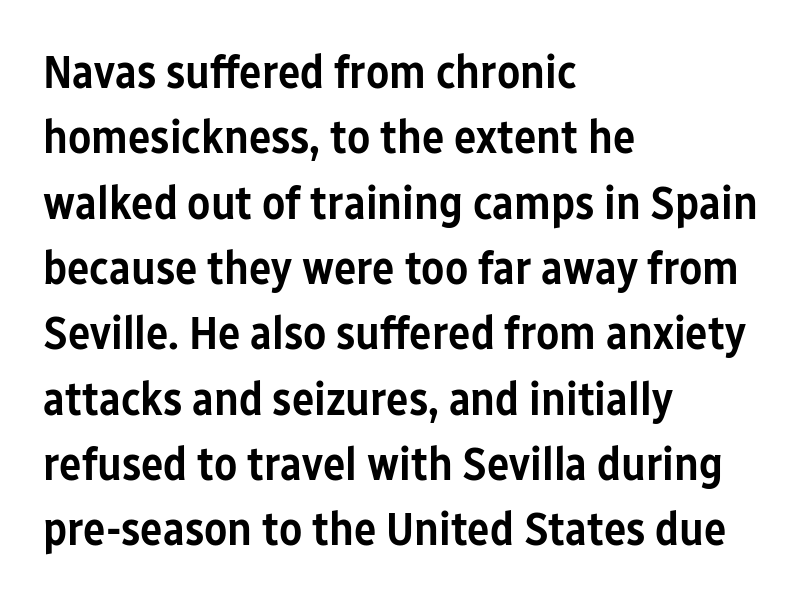
The image shows 47 px semibold, condensed sans-serif type, upright; set left-aligned, normal line spacing (1.39x), normal letter spacing, not underlined; low stroke contrast and a medium x-height.
